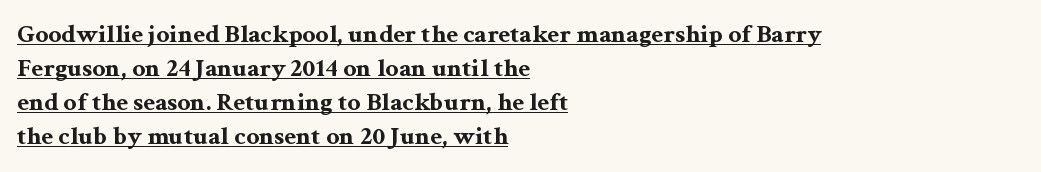
Vertically, the passage feels balanced, rows spaced as you'd expect. Is there any slant? The stems are plumb. A rule runs beneath these lines of type. These lines are set flush left with a ragged right edge. A dark, heavy texture on the line: the type is bold. The passage shown has conventional tracking throughout.
